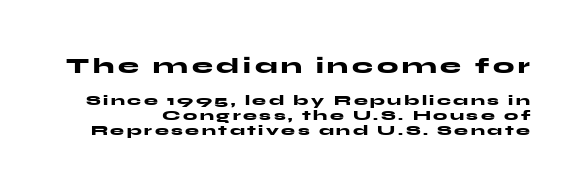
The image shows 21 px bold type, upright; set tight line spacing (1.06x), not underlined; the first (top) block is 1.5x larger.
